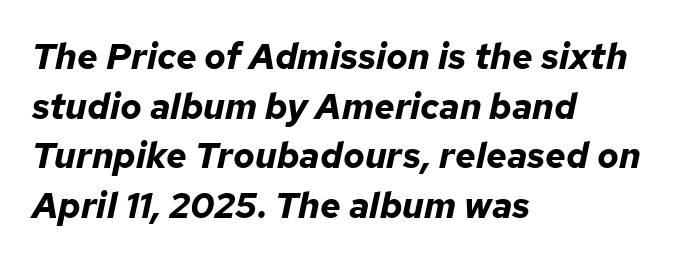
The image shows 36 px bold type, italic (leaning right); set left-aligned, normal line spacing (1.38x), normal letter spacing, not underlined; low stroke contrast and a medium x-height.
